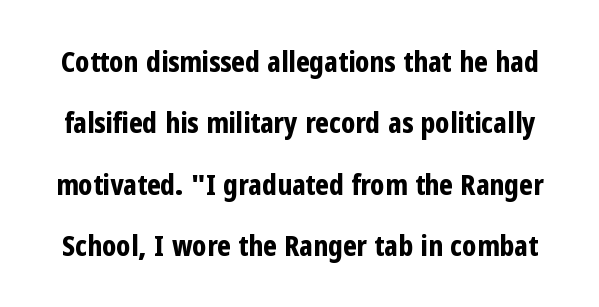
{"serif": "no", "italic": "no", "bold": "yes", "weight": "bold", "width": "condensed", "stroke_contrast": "low", "x_height": "medium", "monospaced": "no", "underline": "no", "line_spacing": "loose", "line_spacing_ratio": 2.12, "letter_spacing": "normal", "letter_spacing_em": 0.0, "glyph_px": 29}
